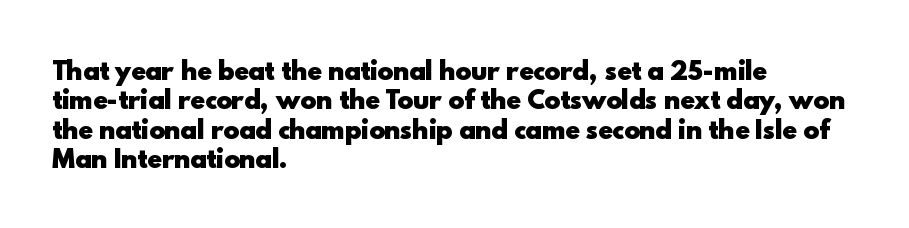
The image shows 24 px bold type, upright; set left-aligned, line spacing 1.22x, normal letter spacing, not underlined.
